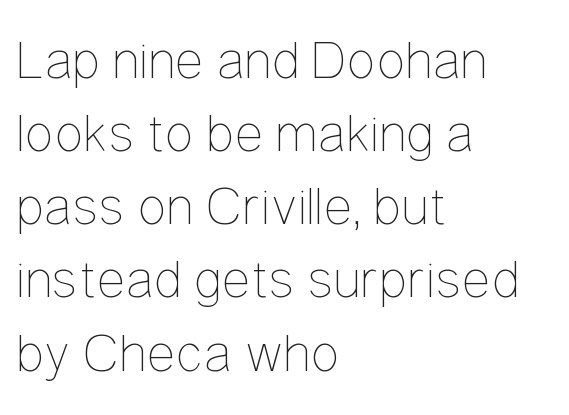
The image shows 55 px thin, condensed type, upright; set left-aligned, normal line spacing (1.33x), normal letter spacing, not underlined; low stroke contrast and a medium x-height.
